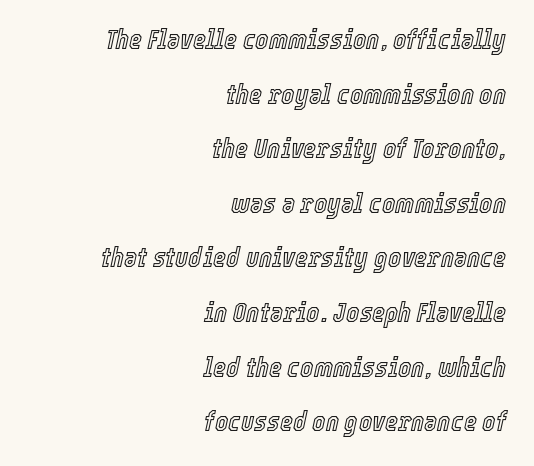
Q: Is the text italic (slanted)? A: Yes, it leans right by about 12 degrees.
Q: Is the text underlined? A: No.
Q: How is the paragraph aligned? A: Right-aligned.
Q: Is the spacing between letters normal or unusually wide? A: Normal.
Q: Is the spacing between lines tight, normal or loose? A: Loose.
Q: Width (condensed, normal, or wide)? A: Condensed.
Q: x-height? A: Medium.
Q: Monospaced? A: No.
